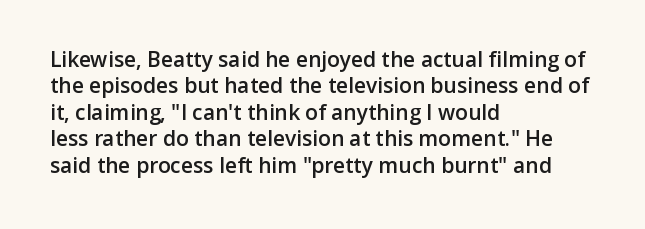
{"italic": "no", "bold": "semi", "underline": "no", "align": "left", "line_spacing": "normal", "line_spacing_ratio": 1.26, "letter_spacing": "normal", "letter_spacing_em": 0.0, "glyph_px": 21}
